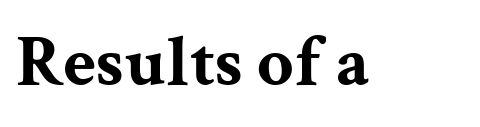
The image shows 72 px bold, wide serif type, upright; set normal letter spacing, not underlined; medium stroke contrast and a medium x-height.
